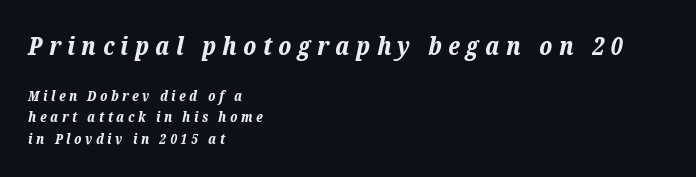
The image shows 25 px bold type, italic (leaning right); set left-aligned, normal line spacing (1.52x), unusually wide letter spacing (+0.26 em), not underlined; the first (top) block is 1.79x larger.
